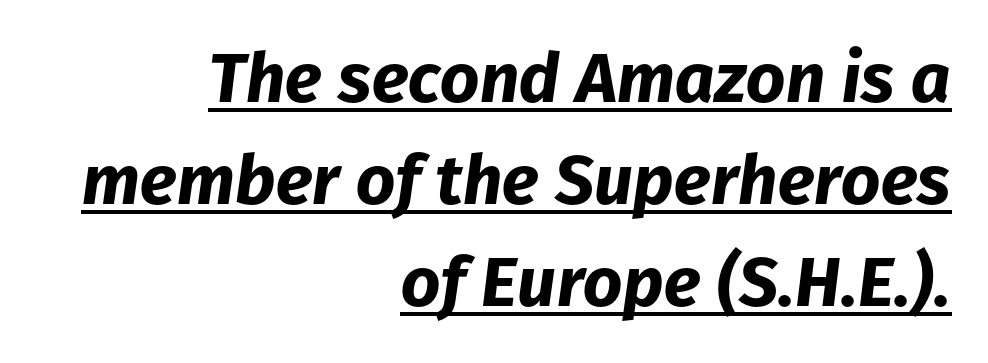
{"italic": "yes", "lean": "right", "slant_degrees": 8, "bold": "yes", "weight": "bold", "width": "normal", "stroke_contrast": "low", "x_height": "medium", "monospaced": "no", "underline": "yes", "align": "right", "line_spacing": "normal", "line_spacing_ratio": 1.48, "letter_spacing": "normal", "letter_spacing_em": 0.0, "glyph_px": 69}
